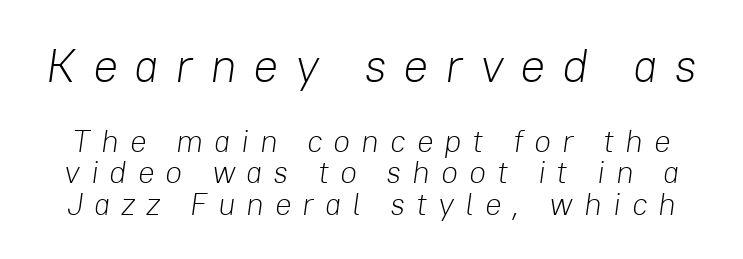
The image shows 47 px light type, italic (leaning right); set tight line spacing (1.02x), unusually wide letter spacing (+0.35 em), not underlined; the first (top) block is 1.52x larger; low stroke contrast and a medium x-height.
